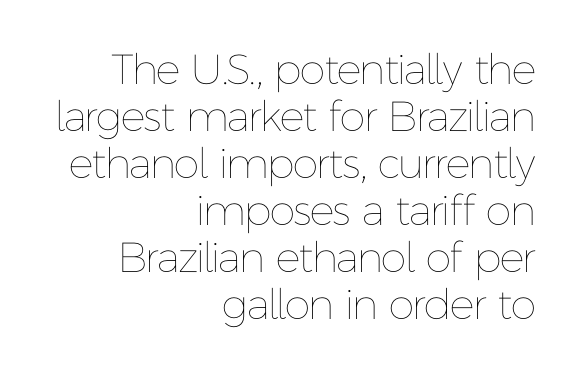
The image shows 42 px thin type, upright; set right-aligned, tight line spacing (1.12x), normal letter spacing, not underlined; low stroke contrast and a medium x-height.
